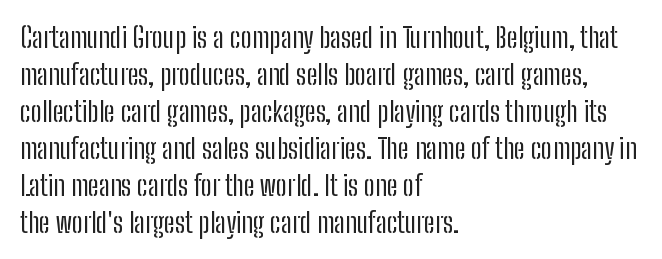
{"serif": "no", "italic": "no", "bold": "no", "weight": "regular", "width": "condensed", "stroke_contrast": "low", "x_height": "medium", "monospaced": "no", "underline": "no", "align": "left", "line_spacing": "normal", "line_spacing_ratio": 1.32, "letter_spacing": "normal", "letter_spacing_em": 0.0, "glyph_px": 28}
